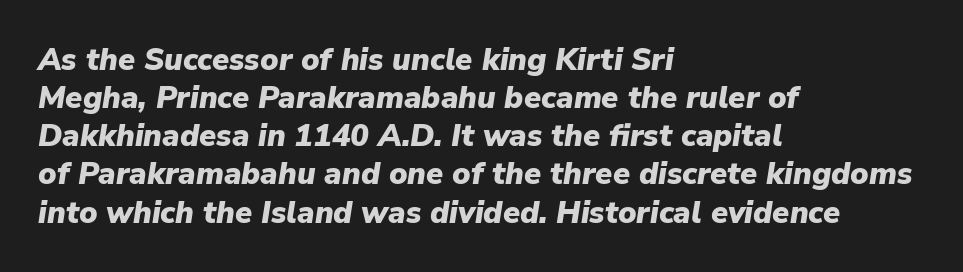
The image shows 31 px heavy type, italic (leaning right); set left-aligned, line spacing 1.23x, normal letter spacing, not underlined; low stroke contrast and a medium x-height.
